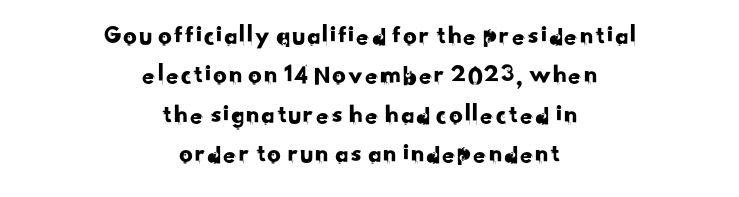
Q: Is the text underlined? A: No.
Q: How is the paragraph aligned? A: Centered.
Q: Is the spacing between letters normal or unusually wide? A: Normal.
Q: Is the spacing between lines tight, normal or loose? A: Normal.
